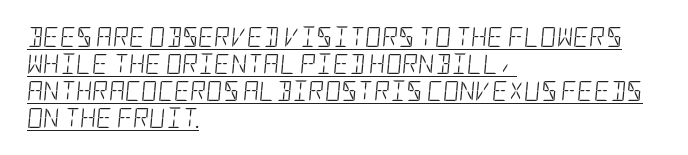
{"italic": "yes", "lean": "right", "slant_degrees": 5, "bold": "no", "underline": "yes", "align": "left", "line_spacing": "normal", "line_spacing_ratio": 1.35, "letter_spacing": "normal", "letter_spacing_em": 0.0, "glyph_px": 20}
